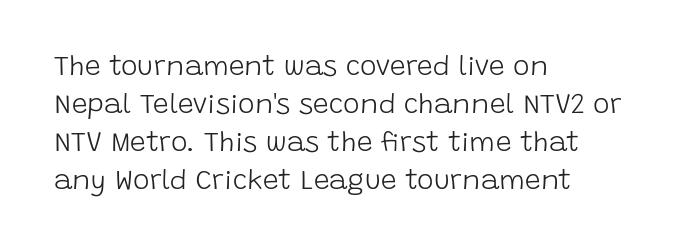
The image shows 28 px light sans-serif type, upright; set left-aligned, normal line spacing (1.36x), normal letter spacing, not underlined; low stroke contrast and a large x-height.
